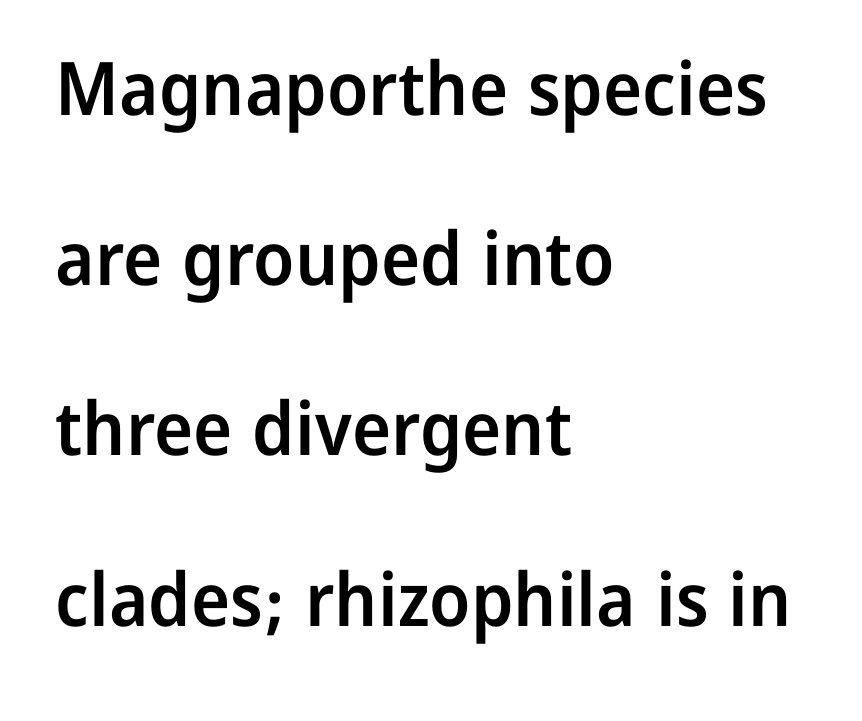
{"serif": "no", "italic": "no", "bold": "semi", "weight": "semibold", "width": "normal", "stroke_contrast": "low", "x_height": "medium", "monospaced": "no", "underline": "no", "align": "left", "line_spacing": "loose", "line_spacing_ratio": 2.3, "letter_spacing": "normal", "letter_spacing_em": 0.0, "glyph_px": 74}
